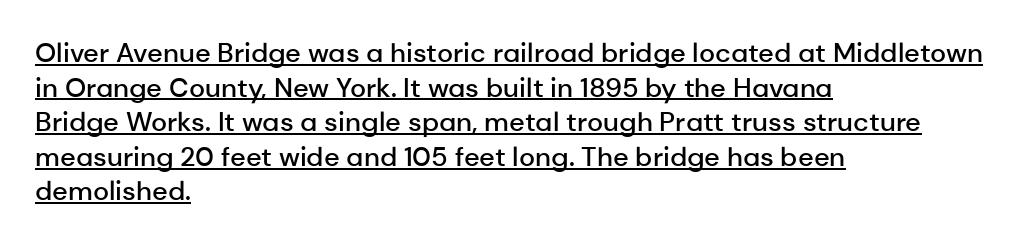
{"italic": "no", "bold": "semi", "underline": "yes", "align": "left", "line_spacing": "normal", "line_spacing_ratio": 1.28, "letter_spacing": "normal", "letter_spacing_em": 0.0, "glyph_px": 27}
